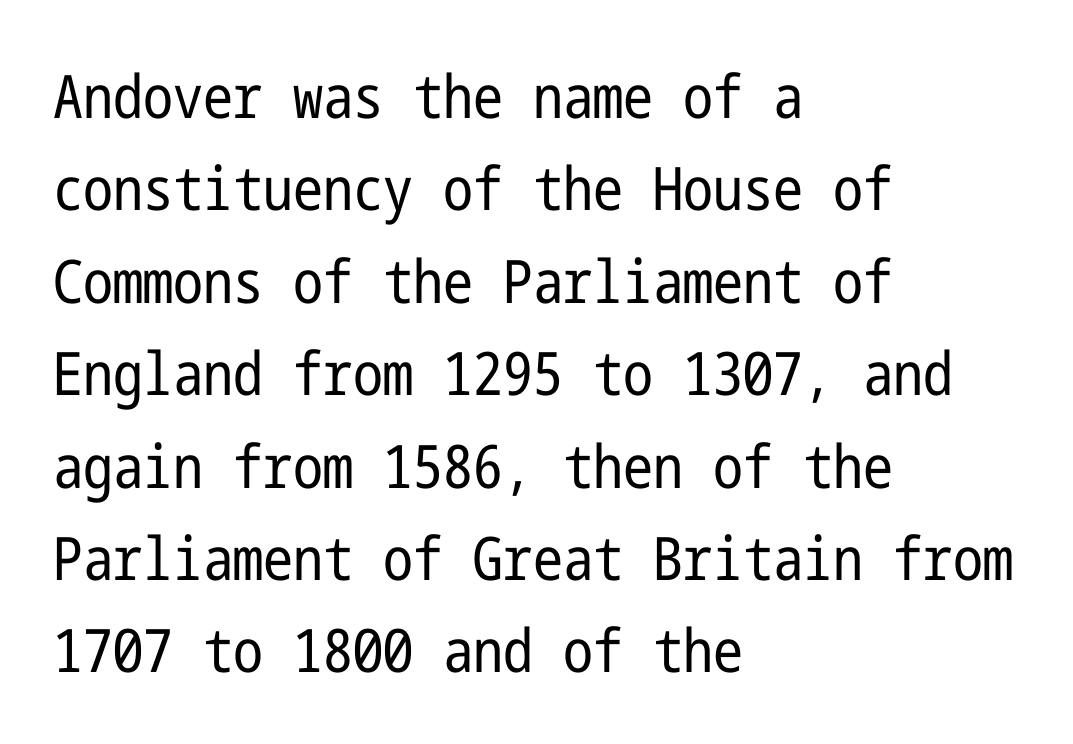
{"serif": "no", "italic": "no", "bold": "no", "weight": "regular", "width": "condensed", "stroke_contrast": "low", "x_height": "medium", "underline": "no", "align": "left", "line_spacing": "normal", "line_spacing_ratio": 1.54, "letter_spacing": "normal", "letter_spacing_em": 0.0, "glyph_px": 60}
